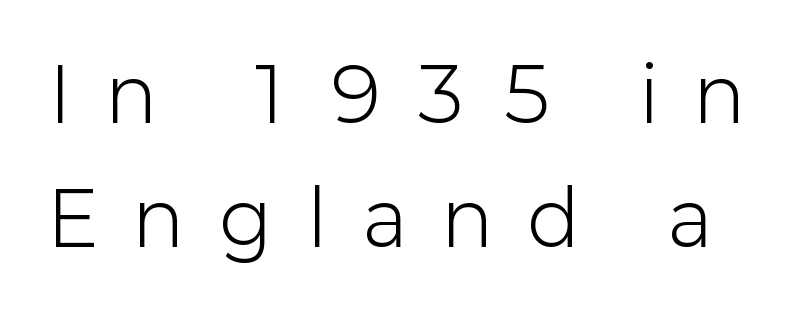
Q: Is the text bold? A: No.
Q: Is the text italic (slanted)? A: No, it is upright.
Q: Is the typeface a serif or a sans-serif typeface? A: Sans-serif.
Q: Is the text underlined? A: No.
Q: Is the spacing between letters normal or unusually wide? A: Unusually wide.
Q: Is the spacing between lines tight, normal or loose? A: Normal.
Q: Width (condensed, normal, or wide)? A: Normal.
Q: Stroke contrast? A: Low.
Q: x-height? A: Medium.
Q: Monospaced? A: No.
